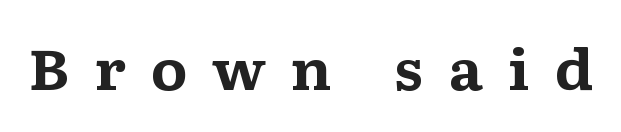
The image shows 55 px bold, wide serif type, upright; set unusually wide letter spacing (+0.44 em), not underlined; medium stroke contrast and a medium x-height.
